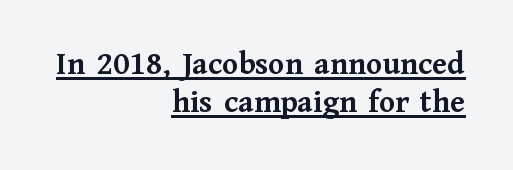
Words appear dense and cohesive because spacing is normal. The glyphs in this specimen are seriffed. All the whitespace from short lines collects on the left. Style check: upright.
